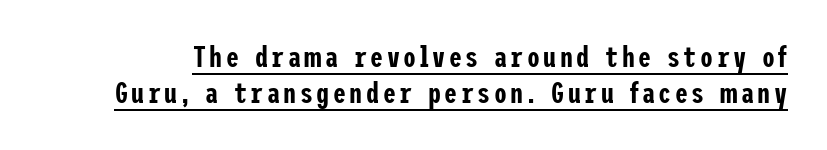
Q: Is the text italic (slanted)? A: No, it is upright.
Q: Is the typeface a serif or a sans-serif typeface? A: Sans-serif.
Q: Is the text underlined? A: Yes.
Q: Width (condensed, normal, or wide)? A: Condensed.
Q: Stroke contrast? A: Low.
Q: x-height? A: Medium.
